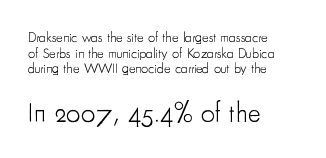
Q: Is the text bold? A: No.
Q: Is the text italic (slanted)? A: No, it is upright.
Q: Is the text underlined? A: No.
Q: How is the paragraph aligned? A: Left-aligned.
Q: Is the spacing between letters normal or unusually wide? A: Normal.
Q: Is the spacing between lines tight, normal or loose? A: Tight.
Q: Which block of text is set in a larger size, the first (top) or the second (bottom)? A: The second (bottom) one.
